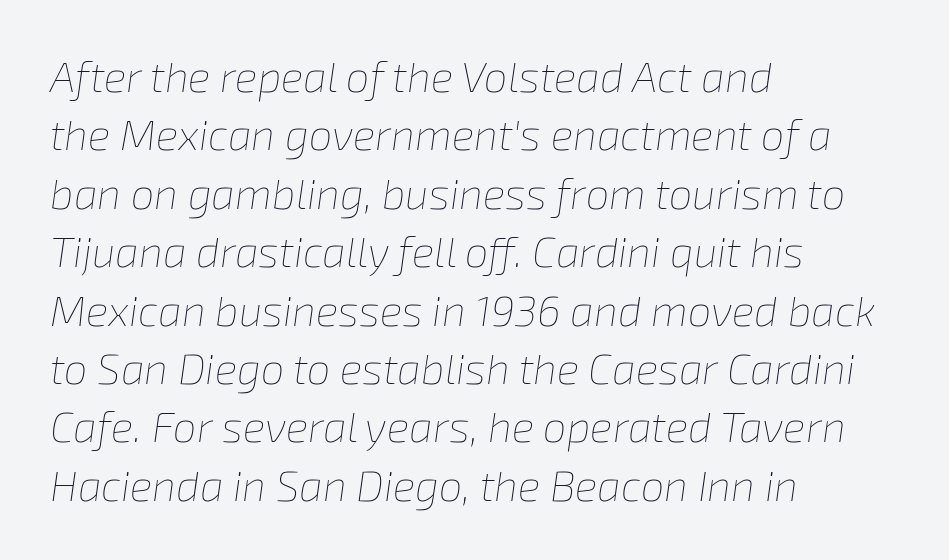
Q: Is the text bold? A: No.
Q: Is the text italic (slanted)? A: Yes, it leans right by about 8 degrees.
Q: Is the text underlined? A: No.
Q: How is the paragraph aligned? A: Left-aligned.
Q: Is the spacing between letters normal or unusually wide? A: Normal.
Q: Is the spacing between lines tight, normal or loose? A: Normal.
Q: Width (condensed, normal, or wide)? A: Normal.
Q: Stroke contrast? A: Low.
Q: x-height? A: Medium.
Q: Monospaced? A: No.
